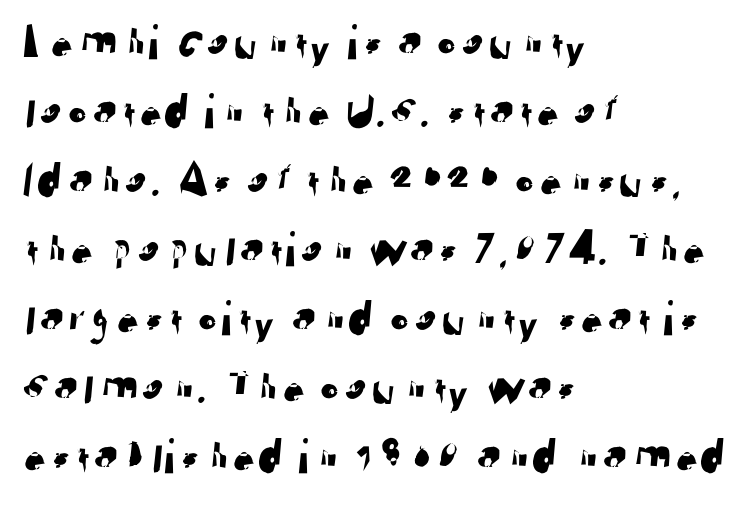
The image shows 50 px sans-serif type; set left-aligned, normal line spacing (1.38x), normal letter spacing, not underlined; low stroke contrast and a medium x-height.
